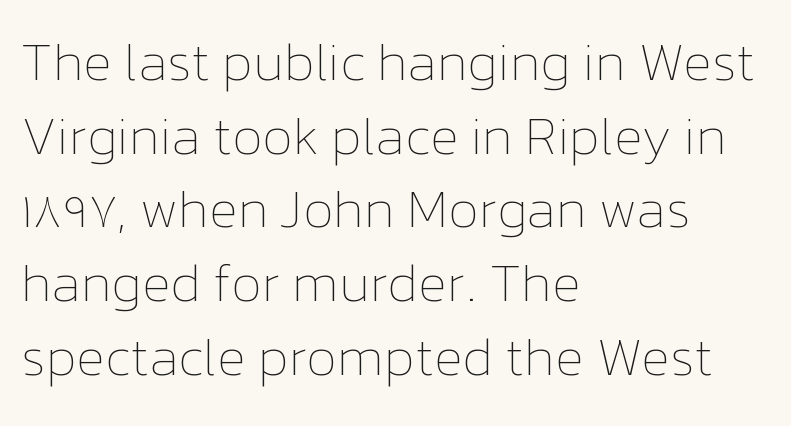
The glyphs are unaccompanied by any horizontal stroke below them. Characters follow at the spacing the type designer built in. This sample has the flowing, uneven cadence of proportional lettering. Is the block centered? No — it sits flush against the left margin. Weight: in the light-to-regular range. Rows of type keep a routine distance in the vertical direction.
